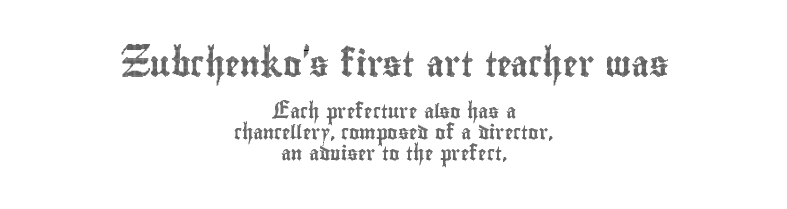
Check the space under the baseline: it is left empty. The letters stand upright; this is a roman face. You could call the tracking neutral — neither tight nor loose. The space between consecutive lines is moderate. Line starts and ends both wander, symmetrically.
